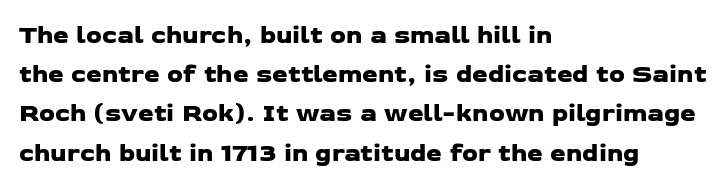
The image shows 25 px text type; set left-aligned, normal line spacing (1.57x), normal letter spacing, not underlined.
